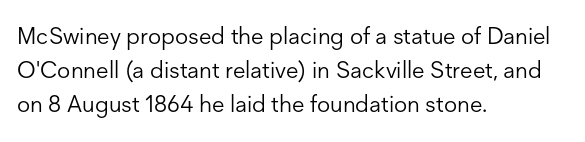
{"italic": "no", "bold": "no", "underline": "no", "align": "left", "line_spacing": "normal", "line_spacing_ratio": 1.47, "letter_spacing": "normal", "letter_spacing_em": 0.0, "glyph_px": 23}
